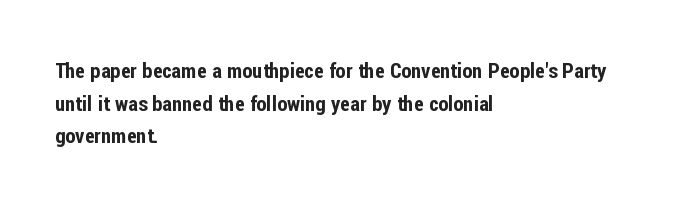
{"italic": "no", "underline": "no", "align": "left", "line_spacing": "normal", "line_spacing_ratio": 1.55, "letter_spacing": "normal", "letter_spacing_em": 0.0, "glyph_px": 21}
